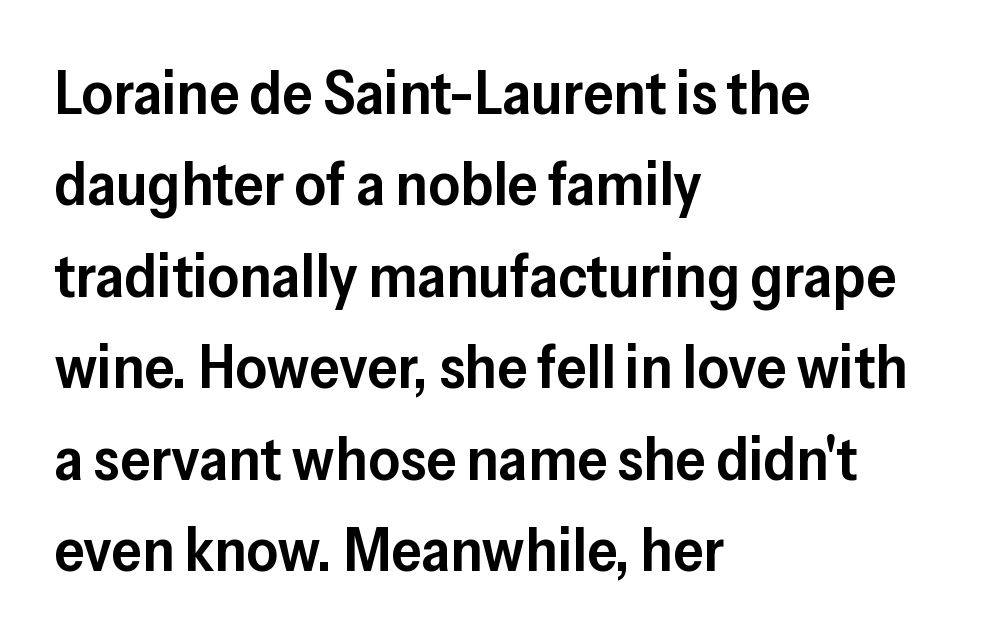
{"serif": "no", "italic": "no", "bold": "semi", "weight": "semibold", "width": "normal", "stroke_contrast": "low", "x_height": "medium", "monospaced": "no", "underline": "no", "align": "left", "line_spacing": "normal", "line_spacing_ratio": 1.5, "letter_spacing": "normal", "letter_spacing_em": 0.0, "glyph_px": 61}
